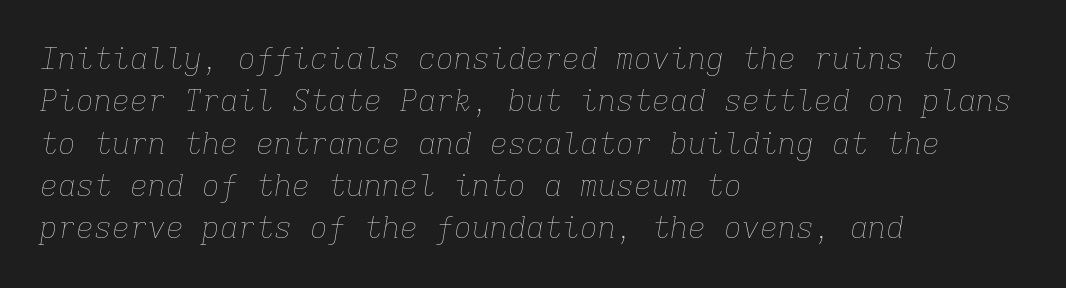
The image shows 30 px thin type, italic (leaning right), monospaced; set left-aligned, normal line spacing (1.41x), normal letter spacing, not underlined; low stroke contrast and a medium x-height.
